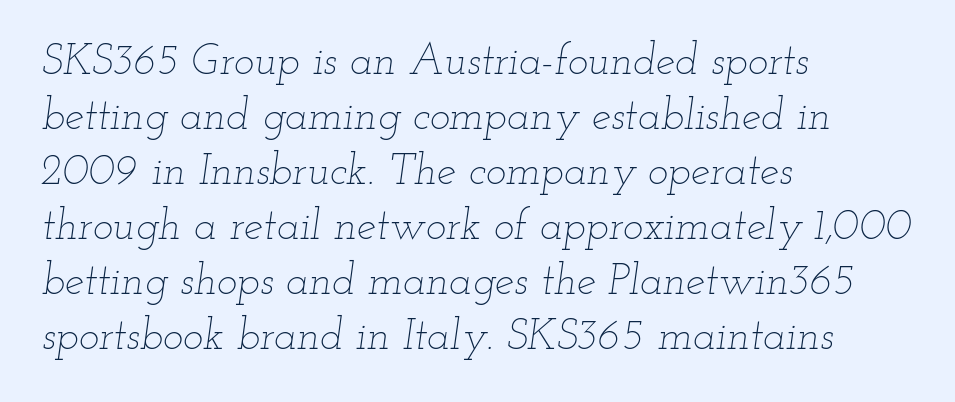
The image shows 43 px thin, wide type, italic (leaning right); set left-aligned, normal line spacing (1.28x), normal letter spacing, not underlined; low stroke contrast and a small x-height.
